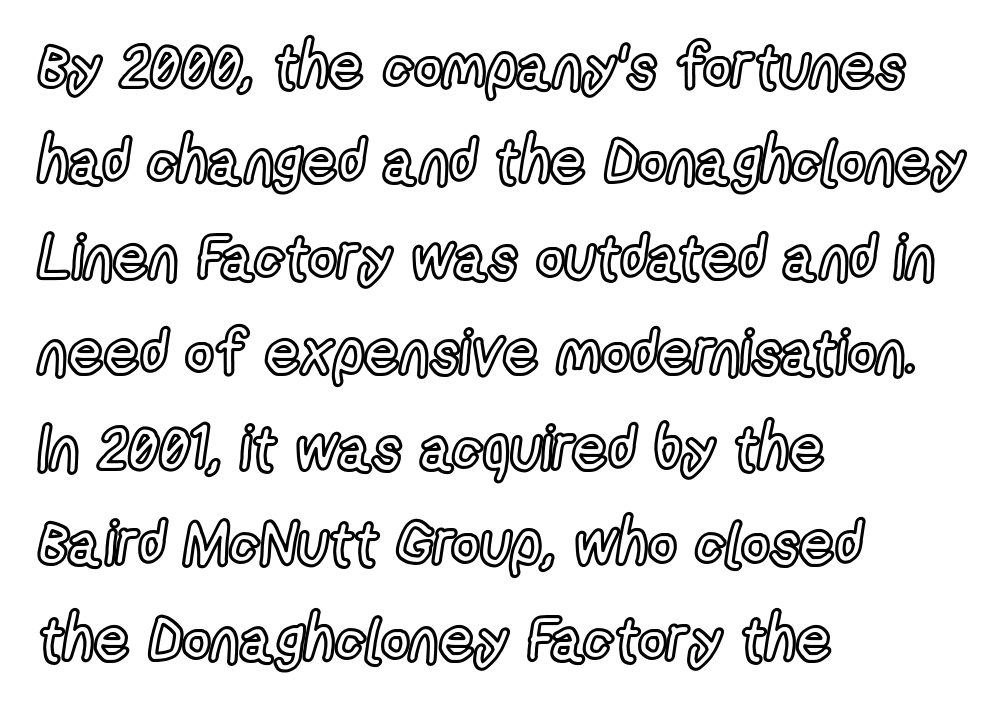
Q: Is the text italic (slanted)? A: Yes.
Q: Is the text underlined? A: No.
Q: How is the paragraph aligned? A: Left-aligned.
Q: Is the spacing between letters normal or unusually wide? A: Normal.
Q: Is the spacing between lines tight, normal or loose? A: Normal.
Q: Width (condensed, normal, or wide)? A: Condensed.
Q: x-height? A: Medium.
Q: Monospaced? A: No.
